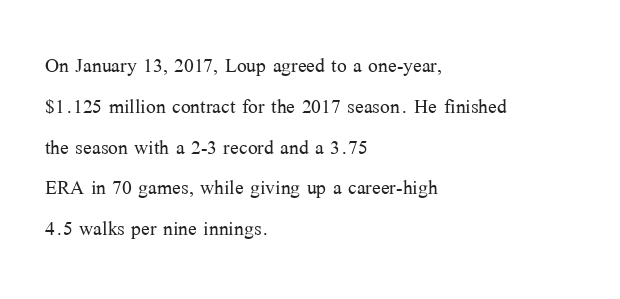
Q: Is the text bold? A: No.
Q: Is the text italic (slanted)? A: No, it is upright.
Q: Is the text underlined? A: No.
Q: How is the paragraph aligned? A: Left-aligned.
Q: Is the spacing between letters normal or unusually wide? A: Normal.
Q: Is the spacing between lines tight, normal or loose? A: Normal.
